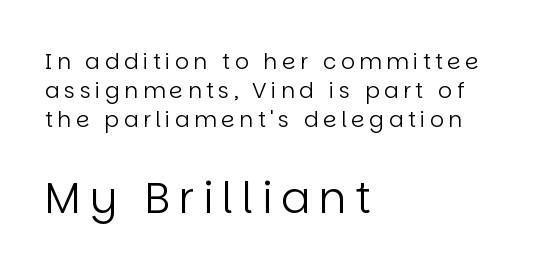
Posture: vertical. Line starts are locked; line ends wander. The gap between lines stays unmarked. Substantial extra tracking has been applied to these lines. This is sans-serif lettering, the kind often seen on screens and signage. Typesetter's note — lower block bumped up in size, upper block left smaller.
